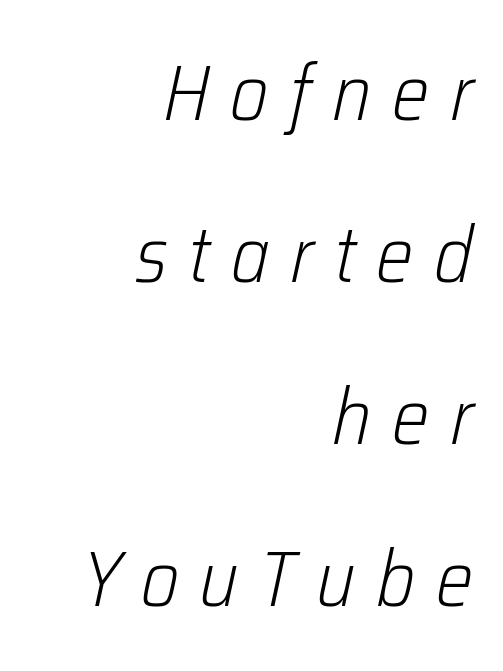
The image shows 79 px light, condensed type, italic (leaning right); set right-aligned, loose line spacing (2.05x), unusually wide letter spacing (+0.26 em), not underlined; low stroke contrast and a medium x-height.
